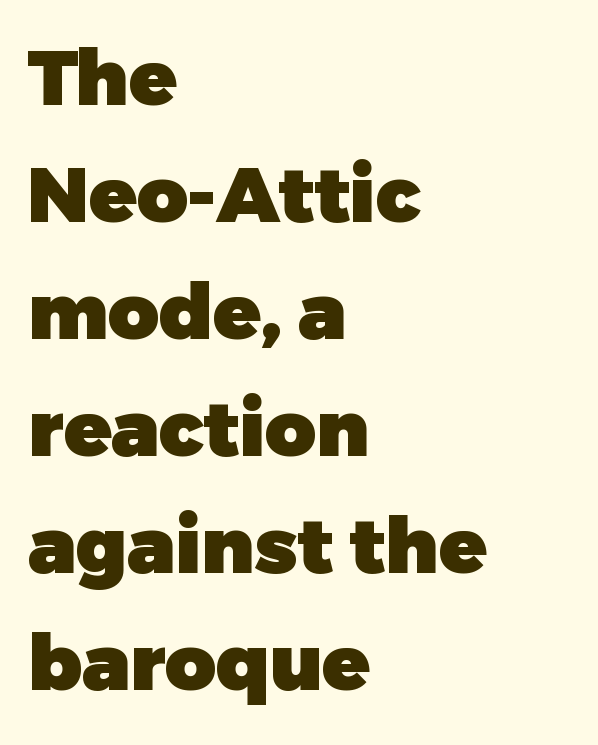
{"serif": "no", "italic": "no", "bold": "yes", "weight": "heavy", "width": "normal", "stroke_contrast": "low", "x_height": "medium", "monospaced": "no", "underline": "no", "align": "left", "line_spacing": "normal", "line_spacing_ratio": 1.5, "letter_spacing": "normal", "letter_spacing_em": 0.0, "glyph_px": 78}
